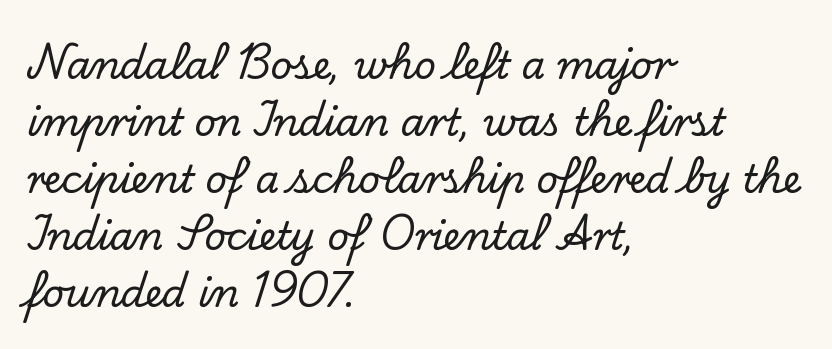
Q: Is the text italic (slanted)? A: Yes.
Q: Is the typeface a serif or a sans-serif typeface? A: Serif.
Q: Is the text underlined? A: No.
Q: How is the paragraph aligned? A: Left-aligned.
Q: Is the spacing between letters normal or unusually wide? A: Normal.
Q: Is the spacing between lines tight, normal or loose? A: Normal.
Q: Width (condensed, normal, or wide)? A: Normal.
Q: Stroke contrast? A: Low.
Q: x-height? A: Small.
Q: Monospaced? A: No.
